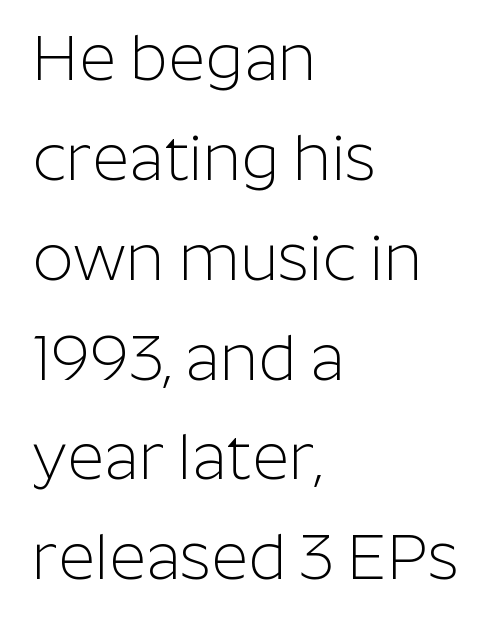
Q: Is the text bold? A: No.
Q: Is the text italic (slanted)? A: No, it is upright.
Q: Is the typeface a serif or a sans-serif typeface? A: Sans-serif.
Q: Is the text underlined? A: No.
Q: How is the paragraph aligned? A: Left-aligned.
Q: Is the spacing between letters normal or unusually wide? A: Normal.
Q: Is the spacing between lines tight, normal or loose? A: Normal.
Q: Width (condensed, normal, or wide)? A: Normal.
Q: Stroke contrast? A: Low.
Q: x-height? A: Medium.
Q: Monospaced? A: No.
